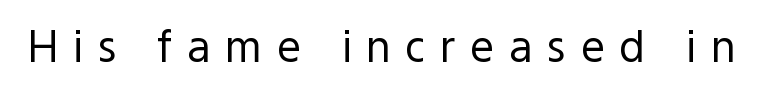
The image shows 43 px regular-weight sans-serif type, upright; set unusually wide letter spacing (+0.33 em), not underlined; a medium x-height.
